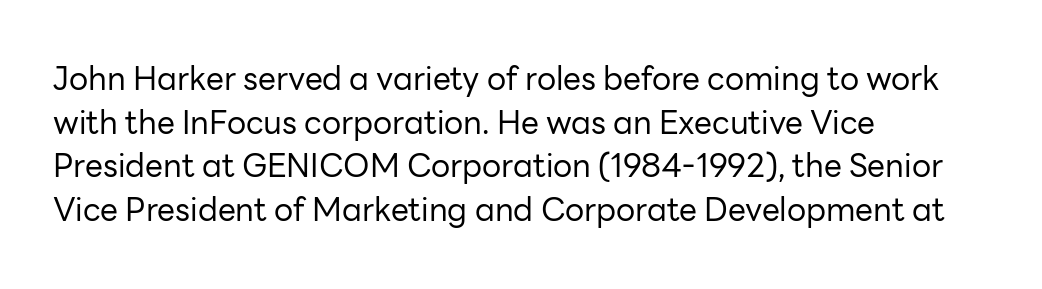
Q: Is the text bold? A: No.
Q: Is the text italic (slanted)? A: No, it is upright.
Q: Is the typeface a serif or a sans-serif typeface? A: Sans-serif.
Q: Is the text underlined? A: No.
Q: How is the paragraph aligned? A: Left-aligned.
Q: Is the spacing between letters normal or unusually wide? A: Normal.
Q: Is the spacing between lines tight, normal or loose? A: Normal.
Q: Width (condensed, normal, or wide)? A: Normal.
Q: Stroke contrast? A: Low.
Q: x-height? A: Medium.
Q: Monospaced? A: No.
